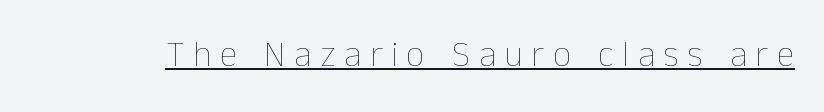
Q: Is the text bold? A: No.
Q: Is the text italic (slanted)? A: No, it is upright.
Q: Is the text underlined? A: Yes.
Q: Is the spacing between letters normal or unusually wide? A: Unusually wide.
Q: Width (condensed, normal, or wide)? A: Normal.
Q: Stroke contrast? A: Low.
Q: x-height? A: Medium.
Q: Monospaced? A: No.
